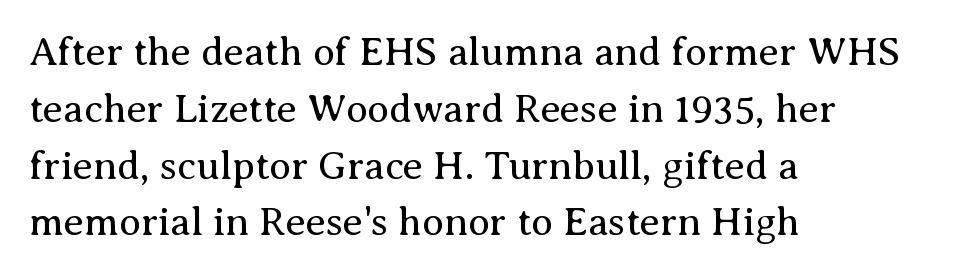
Q: Is the text bold? A: No.
Q: Is the text italic (slanted)? A: No, it is upright.
Q: Is the typeface a serif or a sans-serif typeface? A: Serif.
Q: Is the text underlined? A: No.
Q: How is the paragraph aligned? A: Left-aligned.
Q: Is the spacing between letters normal or unusually wide? A: Normal.
Q: Is the spacing between lines tight, normal or loose? A: Normal.
Q: Width (condensed, normal, or wide)? A: Normal.
Q: Stroke contrast? A: Medium.
Q: x-height? A: Medium.
Q: Monospaced? A: No.
